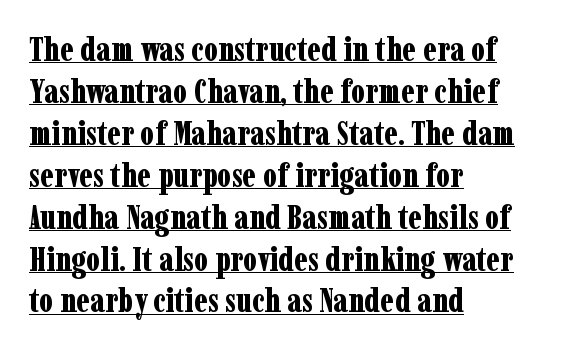
Every word sits above its own underline. The paragraph shown leans on its left margin. The strokes are fattened all the way to bold. The designer went with a serif here, giving each stem small feet.
